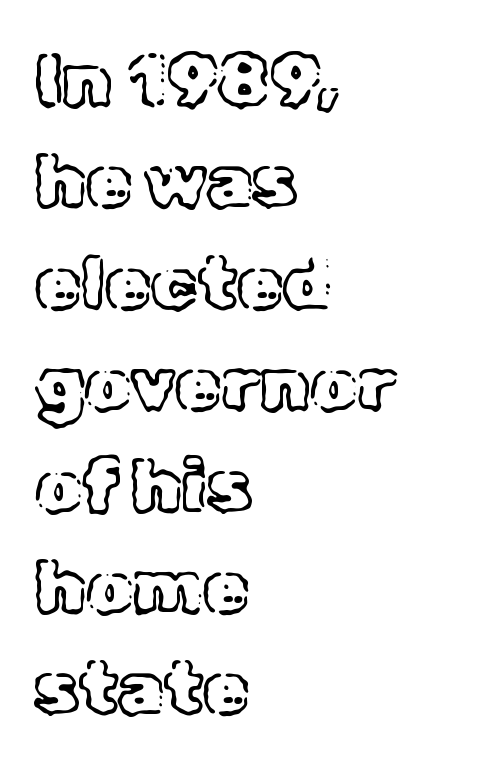
{"italic": "no", "width": "normal", "x_height": "medium", "monospaced": "no", "underline": "no", "align": "left", "line_spacing": "normal", "line_spacing_ratio": 1.37, "letter_spacing": "normal", "letter_spacing_em": 0.0, "glyph_px": 74}
